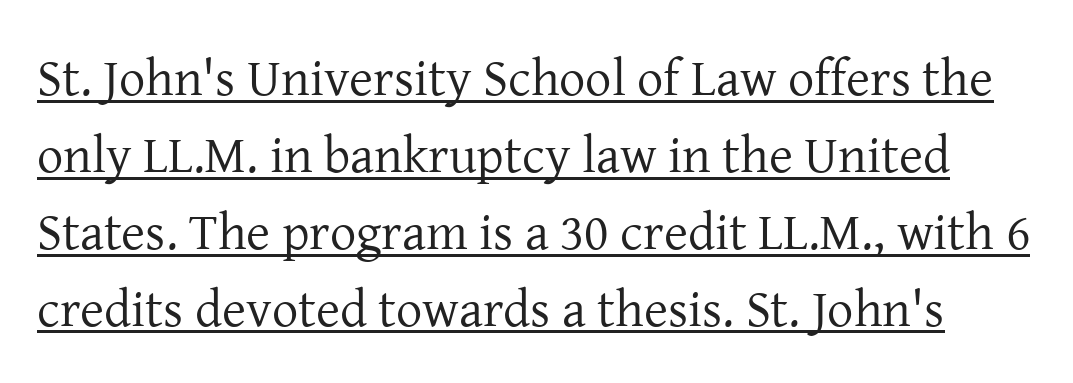
You can tell from the footed stems that serif type was used. Descenders here cross a horizontal rule under the line. The letters sit at their default tracking, neither squeezed nor spread. No heavy texture on the line: the type isn't bold. Spacing verdict: proportional, widths tailored to each character. Honestly, the row spacing looks completely unremarkable.
